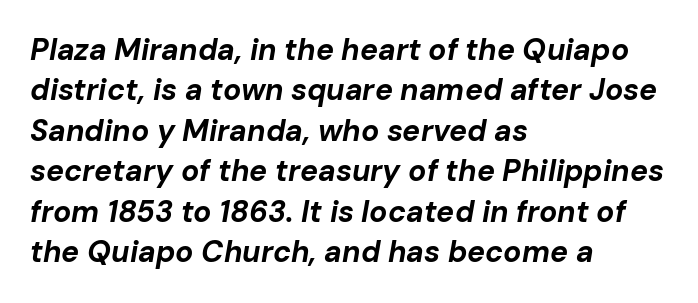
{"italic": "yes", "lean": "right", "slant_degrees": 10, "bold": "yes", "weight": "bold", "width": "normal", "stroke_contrast": "low", "x_height": "medium", "monospaced": "no", "underline": "no", "align": "left", "line_spacing": "normal", "line_spacing_ratio": 1.35, "letter_spacing": "normal", "letter_spacing_em": 0.0, "glyph_px": 30}
